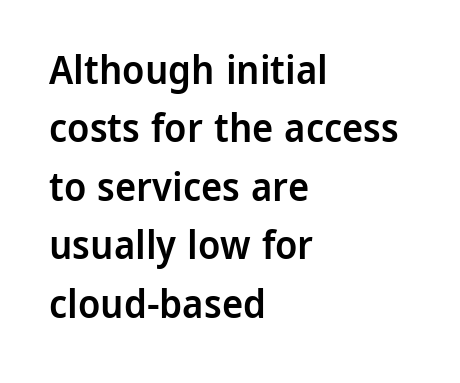
{"serif": "no", "italic": "no", "bold": "semi", "weight": "semibold", "width": "normal", "stroke_contrast": "low", "x_height": "medium", "monospaced": "no", "underline": "no", "align": "left", "line_spacing": "normal", "line_spacing_ratio": 1.46, "letter_spacing": "normal", "letter_spacing_em": 0.0, "glyph_px": 40}
